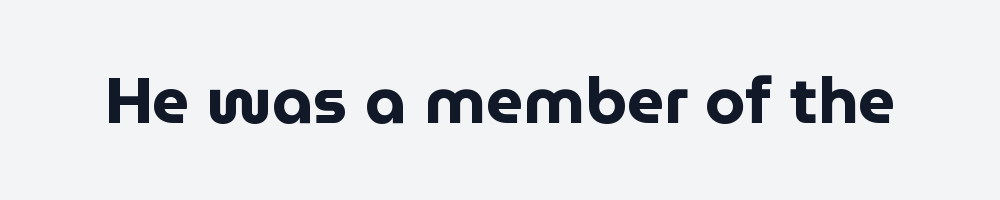
The image shows 65 px bold sans-serif type, upright; set normal letter spacing, not underlined; low stroke contrast and a medium x-height.
